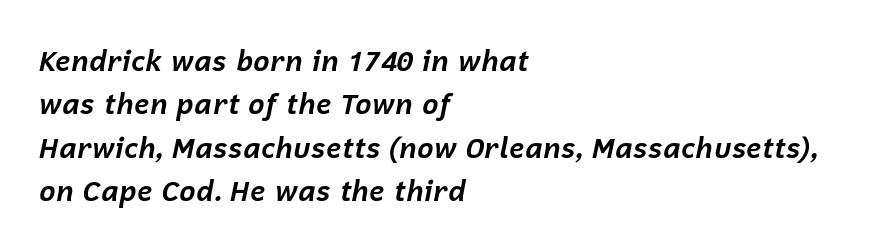
Q: Is the text bold? A: Yes.
Q: Is the text italic (slanted)? A: Yes, it leans right by about 12 degrees.
Q: Is the text underlined? A: No.
Q: How is the paragraph aligned? A: Left-aligned.
Q: Is the spacing between letters normal or unusually wide? A: Normal.
Q: Is the spacing between lines tight, normal or loose? A: Normal.
Q: Width (condensed, normal, or wide)? A: Normal.
Q: Stroke contrast? A: Low.
Q: x-height? A: Medium.
Q: Monospaced? A: No.
